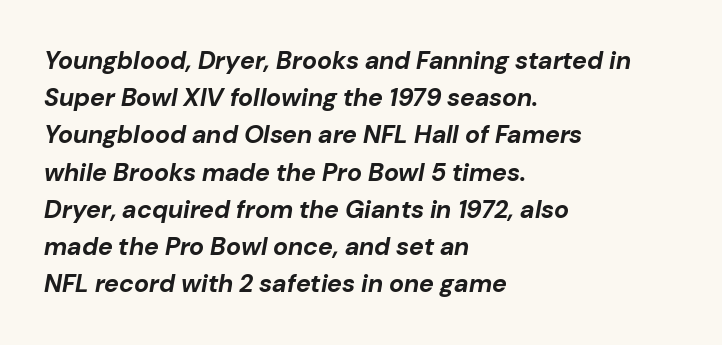
Yep, that's italic — everything's leaning. These words are printed bold, with thick strokes throughout. Where is the straight margin? On the left. There is no visible air inserted between adjacent glyphs. This block has exactly the height ordinary leading produces.
